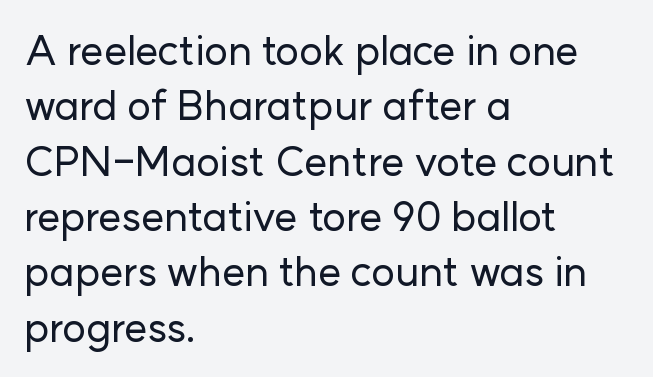
The image shows 41 px sans-serif type, upright; set left-aligned, normal line spacing (1.35x), normal letter spacing, not underlined; low stroke contrast and a medium x-height.
